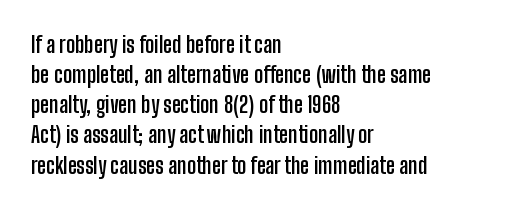
Q: Is the text bold? A: Yes.
Q: Is the text italic (slanted)? A: No, it is upright.
Q: Is the text underlined? A: No.
Q: How is the paragraph aligned? A: Left-aligned.
Q: Is the spacing between letters normal or unusually wide? A: Normal.
Q: Is the spacing between lines tight, normal or loose? A: Normal.
